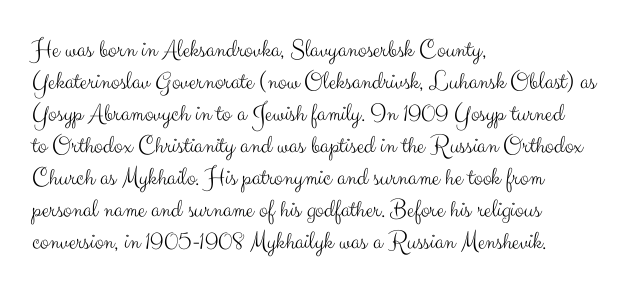
{"bold": "no", "underline": "no", "align": "left", "line_spacing_ratio": 1.23, "letter_spacing": "normal", "letter_spacing_em": 0.0, "glyph_px": 26}
